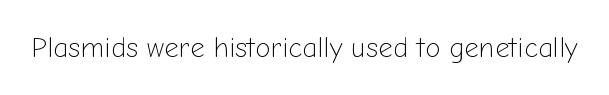
The letters stand straight up with perfectly vertical stems. Decoration check: the copy has no underline. Weight: not bold — regular or lighter. Letter spacing: default.
